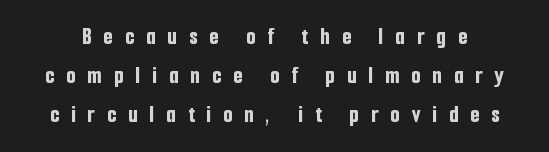
The image shows 24 px bold type, upright; set normal line spacing (1.62x), unusually wide letter spacing (+0.5 em), not underlined.
